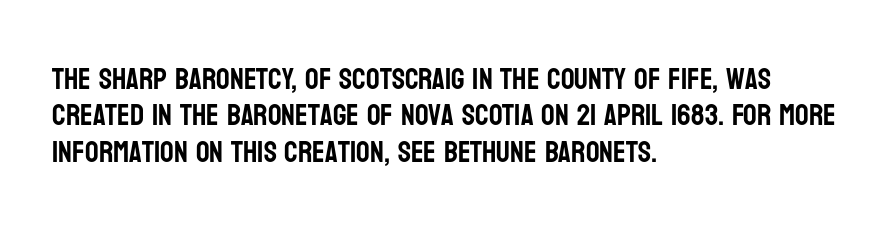
The rag falls on the right side of this text block. Proportional: the letters do not fall into vertical columns. You can tell it's not italic because the verticals are truly vertical. A clean baseline with only descenders dipping below it. Font category for this specimen: sans-serif. The tracking reads as untouched default to a designer's eye.
